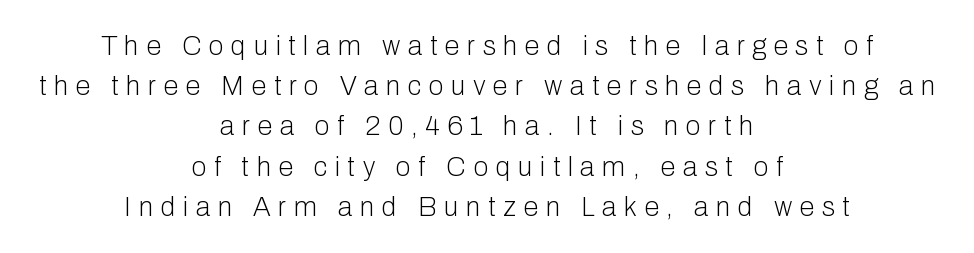
The image shows 27 px text type, upright; set centered, normal line spacing (1.49x), unusually wide letter spacing (+0.28 em), not underlined.
